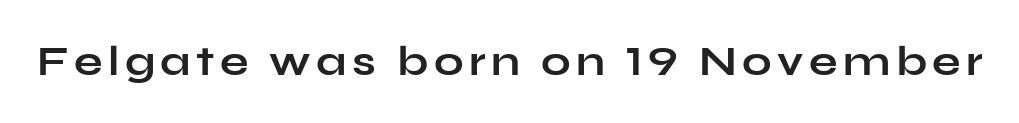
Q: Is the text bold? A: Yes.
Q: Is the text italic (slanted)? A: No, it is upright.
Q: Is the typeface a serif or a sans-serif typeface? A: Sans-serif.
Q: Is the text underlined? A: No.
Q: Width (condensed, normal, or wide)? A: Wide.
Q: Stroke contrast? A: Low.
Q: x-height? A: Medium.
Q: Monospaced? A: No.
